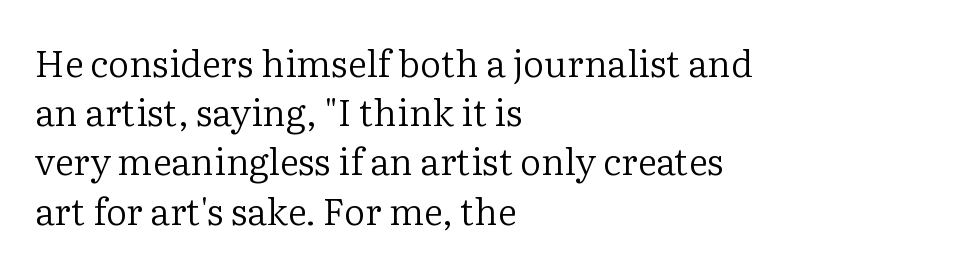
The image shows 37 px regular-weight serif type, upright; set left-aligned, normal line spacing (1.33x), normal letter spacing, not underlined; low stroke contrast and a medium x-height.
